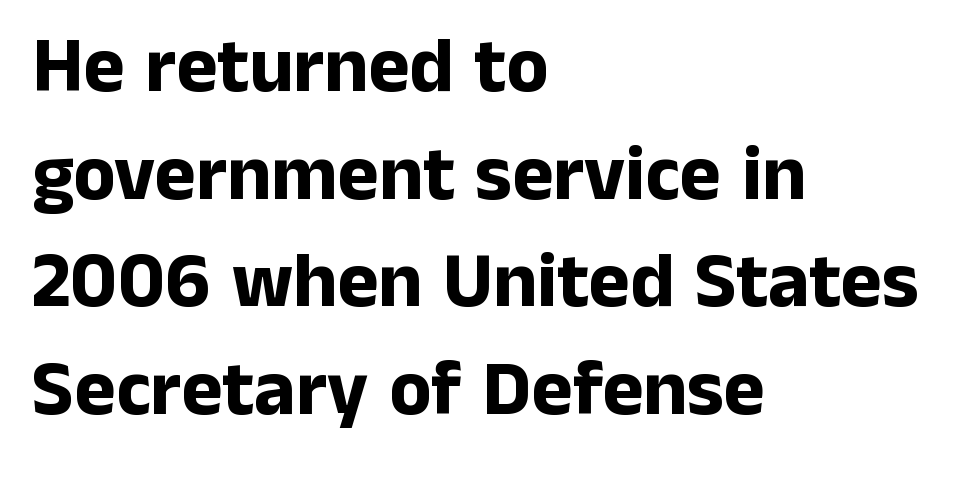
{"serif": "no", "italic": "no", "bold": "yes", "weight": "bold", "width": "normal", "stroke_contrast": "low", "x_height": "medium", "monospaced": "no", "underline": "no", "align": "left", "line_spacing": "normal", "line_spacing_ratio": 1.38, "letter_spacing": "normal", "letter_spacing_em": 0.0, "glyph_px": 78}
